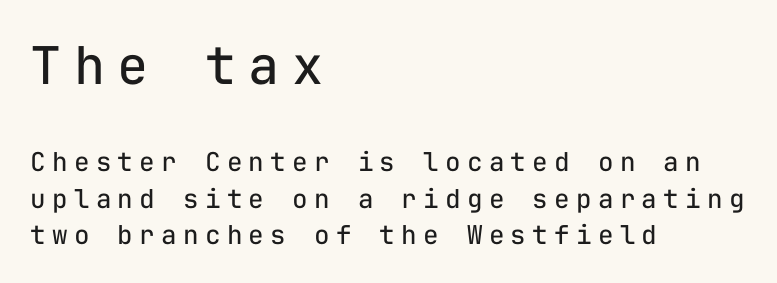
Q: Is the text bold? A: No.
Q: Is the text italic (slanted)? A: No, it is upright.
Q: Is the typeface a serif or a sans-serif typeface? A: Sans-serif.
Q: Is the text underlined? A: No.
Q: How is the paragraph aligned? A: Left-aligned.
Q: Is the spacing between letters normal or unusually wide? A: Unusually wide.
Q: Is the spacing between lines tight, normal or loose? A: Normal.
Q: Which block of text is set in a larger size, the first (top) or the second (bottom)? A: The first (top) one.
Q: Width (condensed, normal, or wide)? A: Normal.
Q: Stroke contrast? A: Low.
Q: x-height? A: Medium.
Q: Monospaced? A: Yes.
